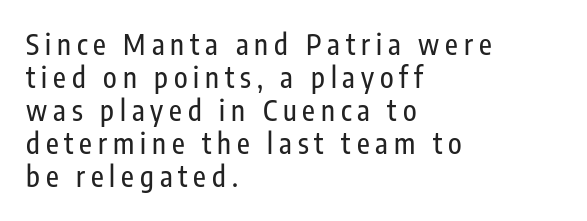
Is the block centered? No — it sits flush against the left margin. Here the glyphs are tracked loosely, breaking word shapes into spaced letters. Lines of text with bare space underneath. You could not count columns in this text — the font is proportionally spaced.
